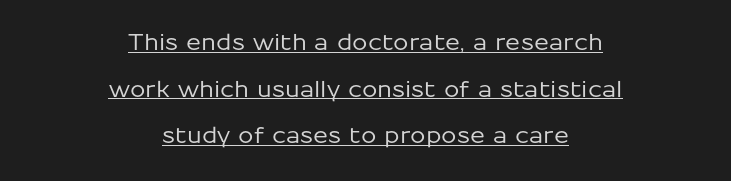
{"italic": "no", "underline": "yes", "align": "center", "line_spacing": "loose", "line_spacing_ratio": 2.12, "letter_spacing": "normal", "letter_spacing_em": 0.0, "glyph_px": 22}
